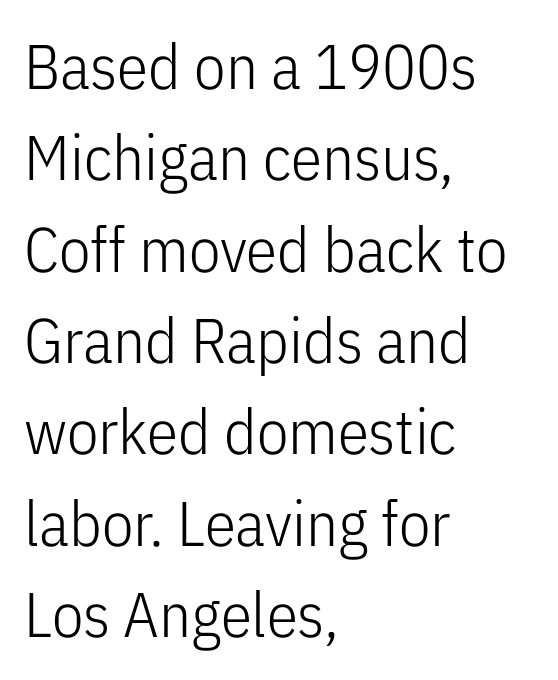
Q: Is the text bold? A: No.
Q: Is the text italic (slanted)? A: No, it is upright.
Q: Is the typeface a serif or a sans-serif typeface? A: Sans-serif.
Q: Is the text underlined? A: No.
Q: How is the paragraph aligned? A: Left-aligned.
Q: Is the spacing between letters normal or unusually wide? A: Normal.
Q: Is the spacing between lines tight, normal or loose? A: Normal.
Q: Width (condensed, normal, or wide)? A: Condensed.
Q: Stroke contrast? A: Low.
Q: x-height? A: Medium.
Q: Monospaced? A: No.
